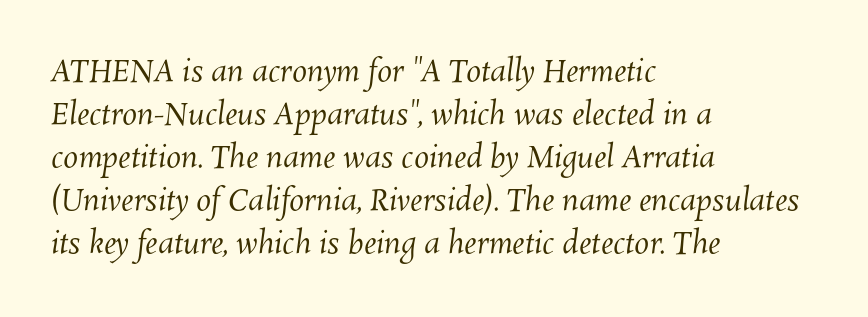
{"bold": "no", "weight": "regular", "width": "normal", "stroke_contrast": "medium", "x_height": "medium", "monospaced": "no", "underline": "no", "align": "left", "line_spacing": "normal", "line_spacing_ratio": 1.43, "letter_spacing": "normal", "letter_spacing_em": 0.0, "glyph_px": 30}
